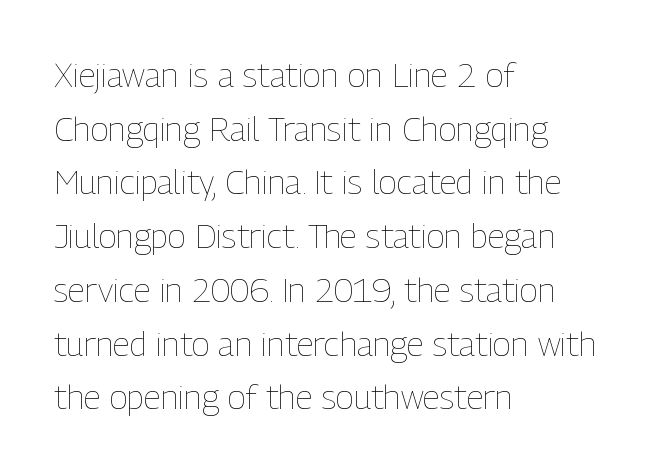
Descenders hang freely into open space. The passage shown stacks its lines at a standard gap. Does extra space separate the letters? No, they use regular spacing. Italic: no, the glyphs are upright roman. The face used here is proportionally spaced, like ordinary book or web type.
